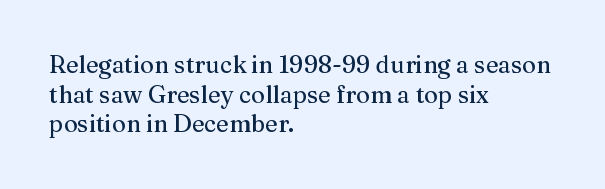
Q: Is the text italic (slanted)? A: No, it is upright.
Q: Is the text underlined? A: No.
Q: How is the paragraph aligned? A: Left-aligned.
Q: Is the spacing between letters normal or unusually wide? A: Normal.
